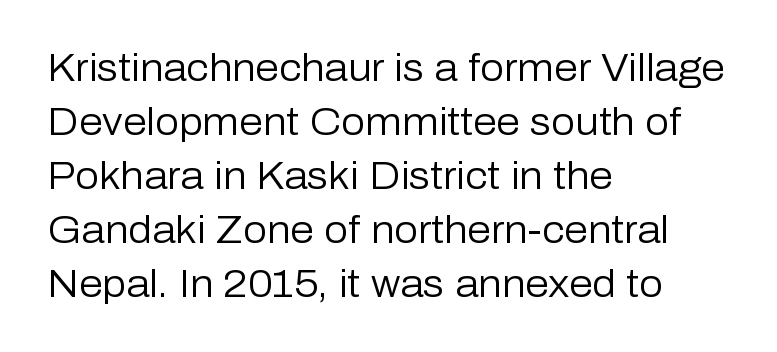
Q: Is the text bold? A: No.
Q: Is the text italic (slanted)? A: No, it is upright.
Q: Is the typeface a serif or a sans-serif typeface? A: Sans-serif.
Q: Is the text underlined? A: No.
Q: How is the paragraph aligned? A: Left-aligned.
Q: Is the spacing between letters normal or unusually wide? A: Normal.
Q: Is the spacing between lines tight, normal or loose? A: Normal.
Q: Width (condensed, normal, or wide)? A: Normal.
Q: Stroke contrast? A: Low.
Q: x-height? A: Medium.
Q: Monospaced? A: No.
